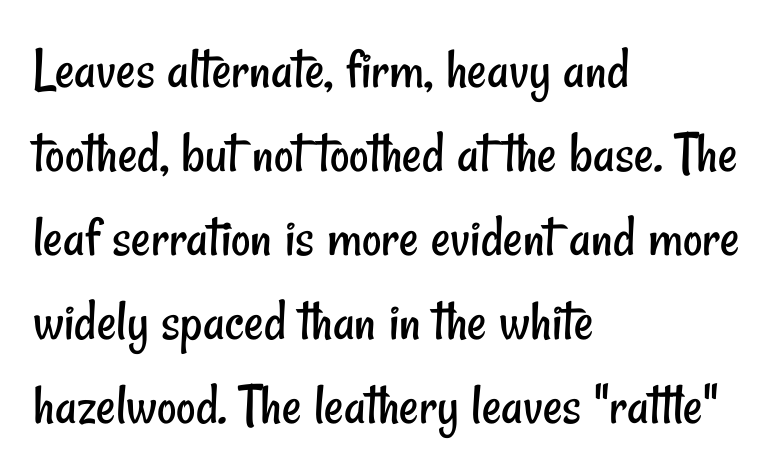
The rendering keeps characters at their native spacing. No heavy texture on the line: the type isn't bold. Here the designer chose a conventional face with non-uniform glyph widths. Rule under the text: the space is simply empty. The vertical gap from one line to the next is medium.
